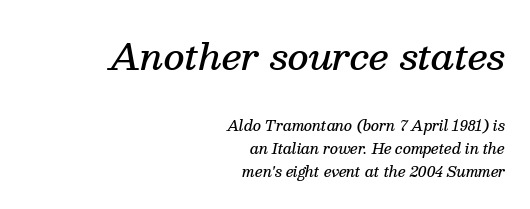
The image shows 36 px semibold serif type, italic (leaning right); set right-aligned, normal line spacing (1.65x), normal letter spacing, not underlined; the first (top) block is 2.57x larger; medium stroke contrast and a medium x-height.
